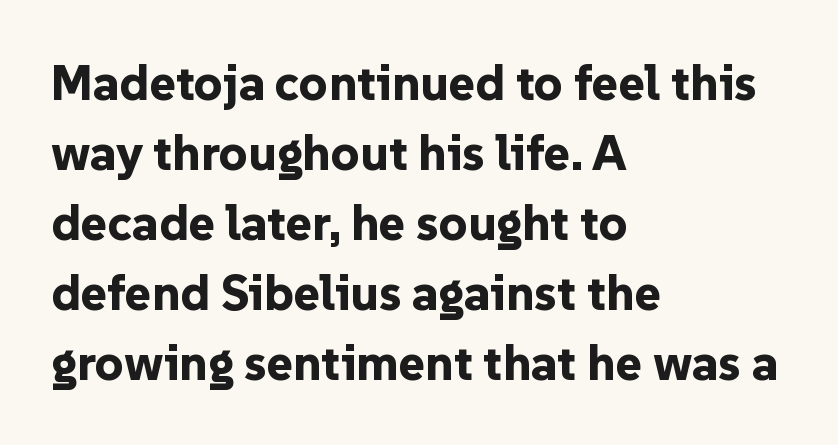
The passage shown is typed in a proportional face where columns would drift. The rendering uses a moderate line-height, typical for paragraphs. Stroke thickness is high; the sample reads as a true bold. Upright lettering throughout. The letters carry no serifs — their stems end cleanly without finishing strokes. Teacher's note: observe the even left margin — that is flush-left alignment.
